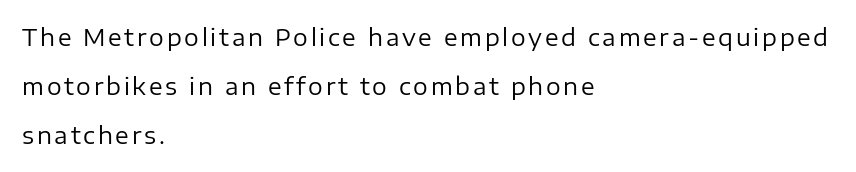
Q: Is the text bold? A: No.
Q: Is the text italic (slanted)? A: No, it is upright.
Q: Is the text underlined? A: No.
Q: How is the paragraph aligned? A: Left-aligned.
Q: Is the spacing between lines tight, normal or loose? A: Loose.
